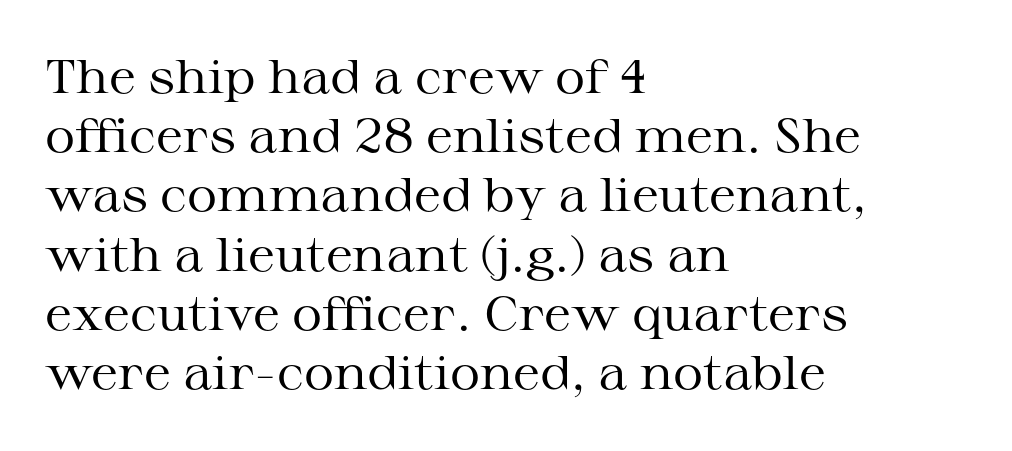
This sample has the flowing, uneven cadence of proportional lettering. Quick note: interline space is typical. It's the straight-up-and-down kind of type. I'd call this a serif setting — the letters wear small feet.
